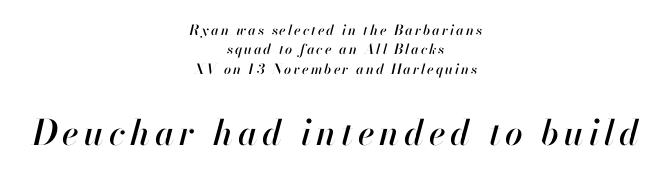
Do the characters align in a grid? No, the font is proportional. Vertical spacing — default. A typesetter would mark this as italic. Of the two passages, the one underneath uses the larger point size. The specimen omits any rule beneath the text block's lines. The passage is arranged like a title page — every line centered.
